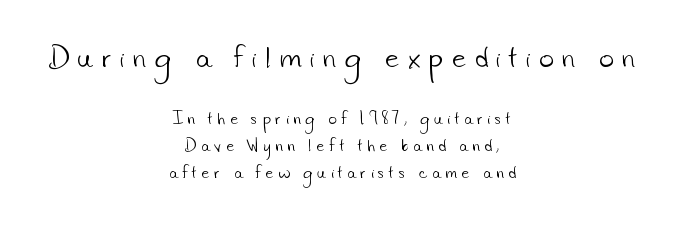
The image shows 25 px text type; set centered, loose line spacing (1.9x), unusually wide letter spacing (+0.35 em), not underlined; the first (top) block is 1.79x larger.
